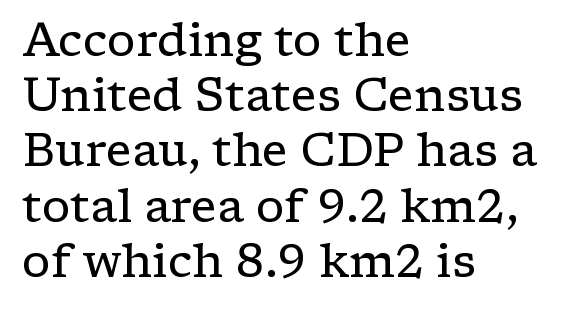
{"serif": "yes", "italic": "no", "bold": "no", "weight": "regular", "width": "wide", "stroke_contrast": "low", "x_height": "medium", "monospaced": "no", "underline": "no", "align": "left", "line_spacing_ratio": 1.2, "letter_spacing": "normal", "letter_spacing_em": 0.0, "glyph_px": 46}
